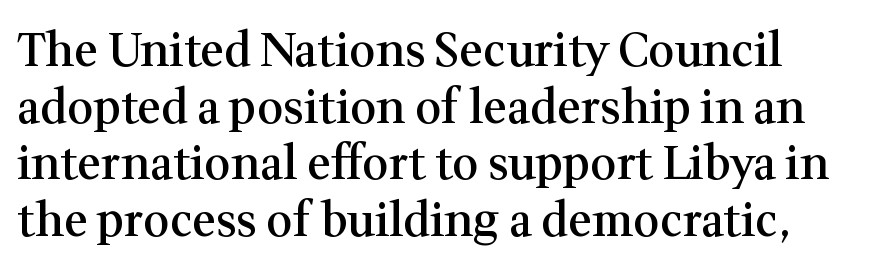
Q: Is the text bold? A: Semi-bold.
Q: Is the text italic (slanted)? A: No, it is upright.
Q: Is the typeface a serif or a sans-serif typeface? A: Serif.
Q: Is the text underlined? A: No.
Q: Is the spacing between letters normal or unusually wide? A: Normal.
Q: Width (condensed, normal, or wide)? A: Normal.
Q: Stroke contrast? A: Medium.
Q: x-height? A: Medium.
Q: Monospaced? A: No.
